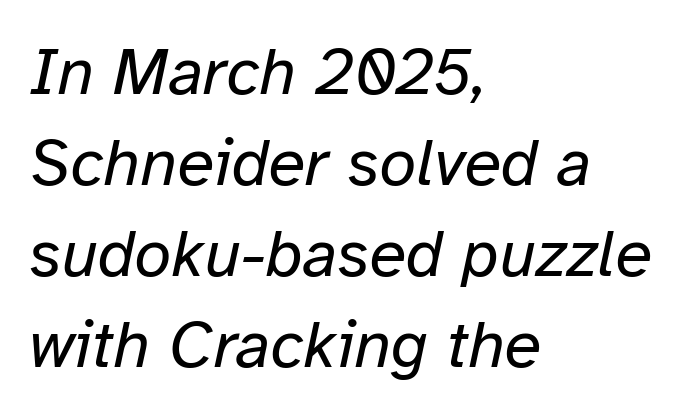
{"italic": "yes", "lean": "right", "slant_degrees": 12, "bold": "no", "weight": "regular", "width": "normal", "stroke_contrast": "low", "x_height": "medium", "monospaced": "no", "underline": "no", "align": "left", "line_spacing": "normal", "line_spacing_ratio": 1.36, "letter_spacing": "normal", "letter_spacing_em": 0.0, "glyph_px": 67}
